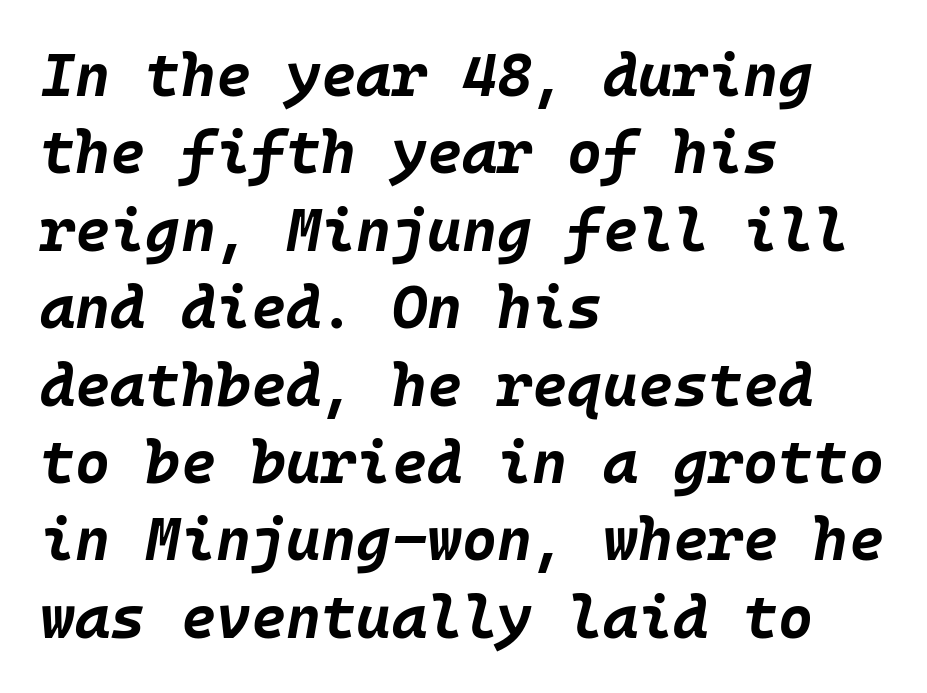
The image shows 60 px bold type, italic (leaning right); set left-aligned, normal line spacing (1.29x), normal letter spacing, not underlined; low stroke contrast and a large x-height.
